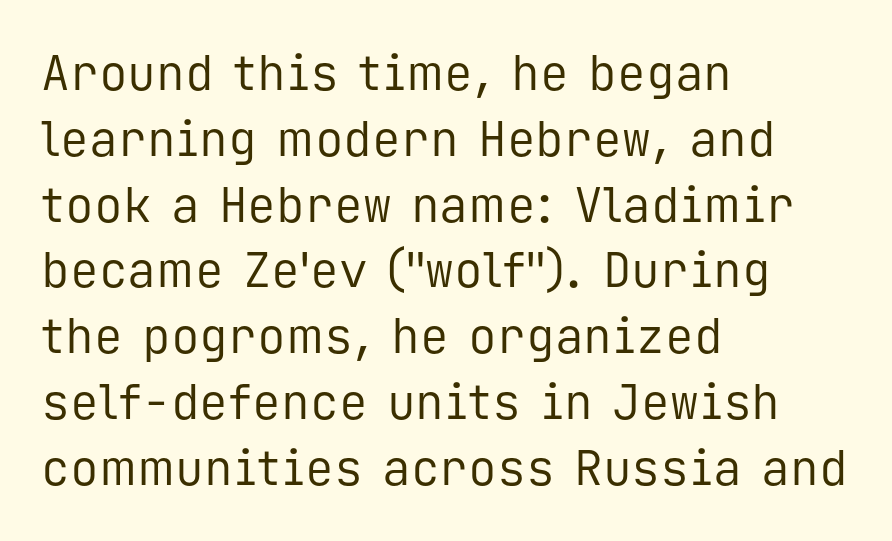
Q: Is the text bold? A: No.
Q: Is the text italic (slanted)? A: No, it is upright.
Q: Is the typeface a serif or a sans-serif typeface? A: Sans-serif.
Q: Is the text underlined? A: No.
Q: How is the paragraph aligned? A: Left-aligned.
Q: Is the spacing between letters normal or unusually wide? A: Normal.
Q: Is the spacing between lines tight, normal or loose? A: Normal.
Q: Width (condensed, normal, or wide)? A: Normal.
Q: Stroke contrast? A: Low.
Q: x-height? A: Medium.
Q: Monospaced? A: Yes.
